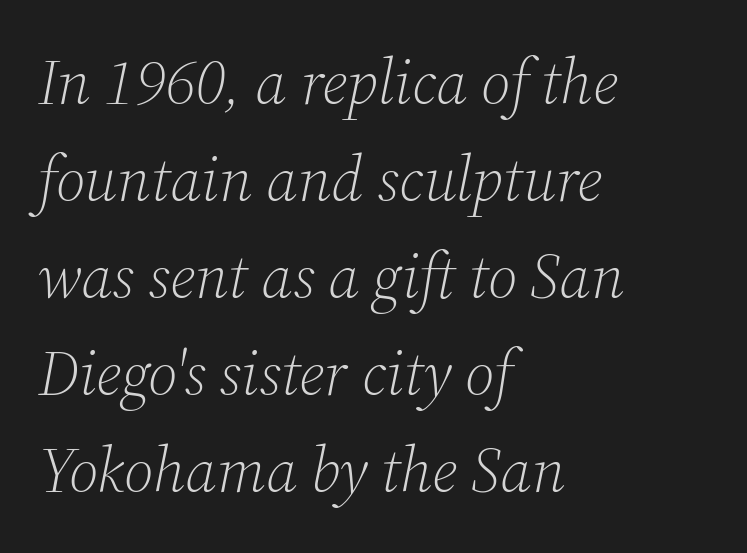
{"serif": "yes", "italic": "yes", "lean": "right", "slant_degrees": 12, "bold": "no", "weight": "light", "width": "normal", "stroke_contrast": "medium", "x_height": "medium", "monospaced": "no", "underline": "no", "align": "left", "line_spacing": "normal", "line_spacing_ratio": 1.54, "letter_spacing": "normal", "letter_spacing_em": 0.0, "glyph_px": 63}
